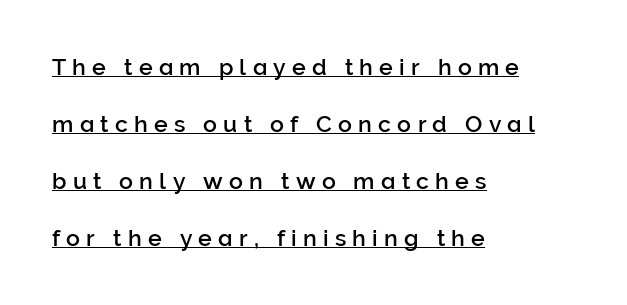
If you drew a line through each stem, it would be perfectly vertical. Is there an underline? Yes — a line sits under the letters. The tracking reads as deliberately expanded to a designer's eye. Vertical spacing — loose. The text block is weighted toward the left margin, trailing off unevenly rightward.
